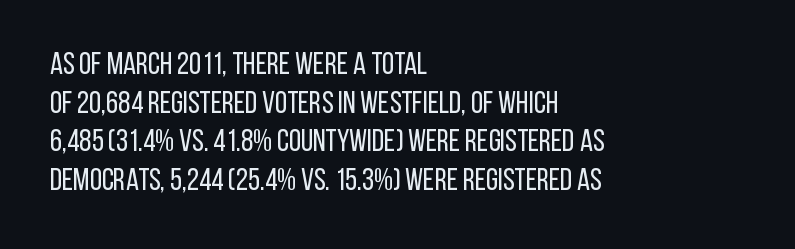
Decoration check: the copy has no underline. The letters stand straight up with perfectly vertical stems. The vertical gap from one line to the next is medium. Bold? No — there's no thickening of the strokes.
